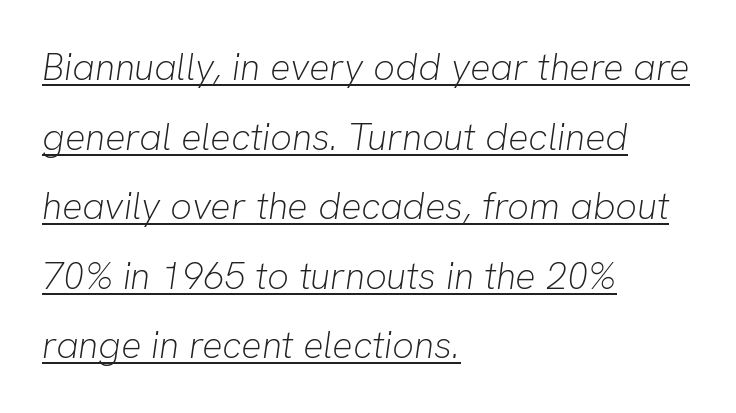
The image shows 38 px light type, italic (leaning right); set left-aligned, line spacing 1.83x, normal letter spacing, underlined; low stroke contrast and a medium x-height.
